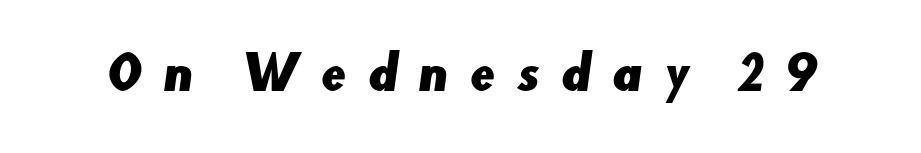
The face used here is proportionally spaced, like ordinary book or web type. What kind of face is this? One without serifs — a sans. Glyph-to-glyph distance is far greater than everyday printed text. Just letters on the line, the space beneath them empty.
